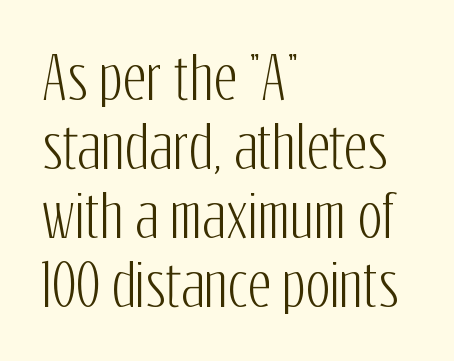
This rendering features lettering with no underline. Does the copy run flush right? No — it runs flush left. These lines keep a tight, regular rhythm from letter to letter. Do the characters align in a grid? No, the font is proportional. The passage shown is typeset with a sans-serif family. Posture: straight, roman, zero tilt.
